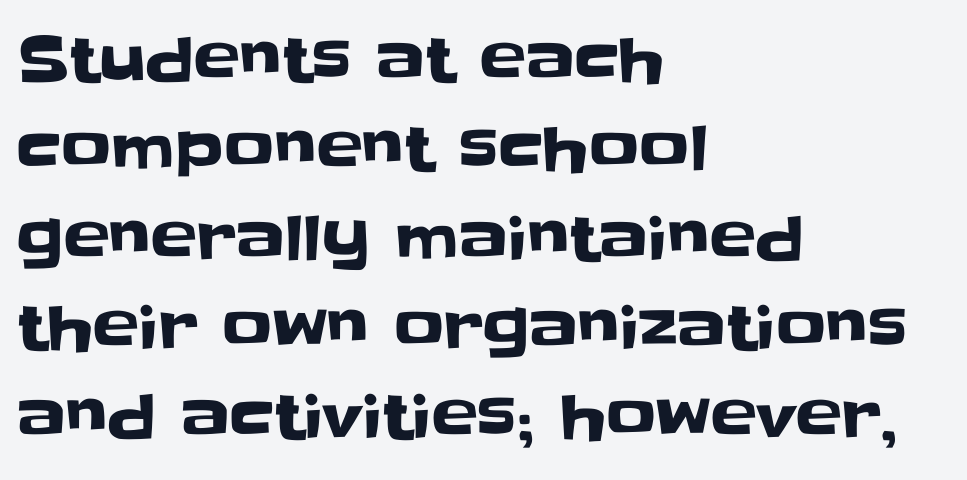
Q: Is the text italic (slanted)? A: No, it is upright.
Q: Is the typeface a serif or a sans-serif typeface? A: Sans-serif.
Q: Is the text underlined? A: No.
Q: How is the paragraph aligned? A: Left-aligned.
Q: Is the spacing between letters normal or unusually wide? A: Normal.
Q: Is the spacing between lines tight, normal or loose? A: Normal.
Q: Width (condensed, normal, or wide)? A: Normal.
Q: Stroke contrast? A: Low.
Q: x-height? A: Large.
Q: Monospaced? A: No.
